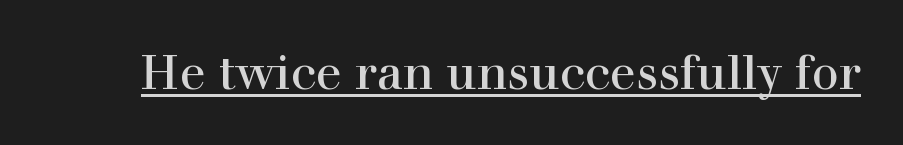
Q: Is the text italic (slanted)? A: No, it is upright.
Q: Is the typeface a serif or a sans-serif typeface? A: Serif.
Q: Is the text underlined? A: Yes.
Q: Is the spacing between letters normal or unusually wide? A: Normal.
Q: Width (condensed, normal, or wide)? A: Normal.
Q: x-height? A: Medium.
Q: Monospaced? A: No.
